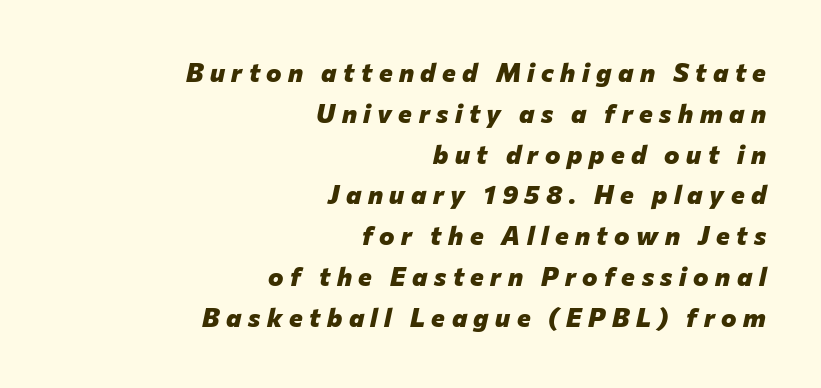
Q: Is the text bold? A: Yes.
Q: Is the text italic (slanted)? A: Yes, it leans right by about 12 degrees.
Q: Is the text underlined? A: No.
Q: How is the paragraph aligned? A: Right-aligned.
Q: Is the spacing between letters normal or unusually wide? A: Unusually wide.
Q: Is the spacing between lines tight, normal or loose? A: Normal.
